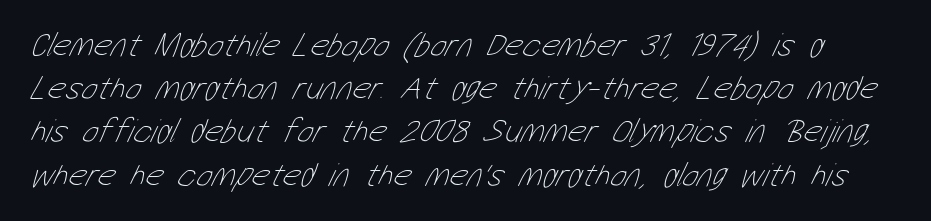
The image shows 34 px thin, condensed type; set normal line spacing (1.27x), normal letter spacing, not underlined; low stroke contrast and a medium x-height.
